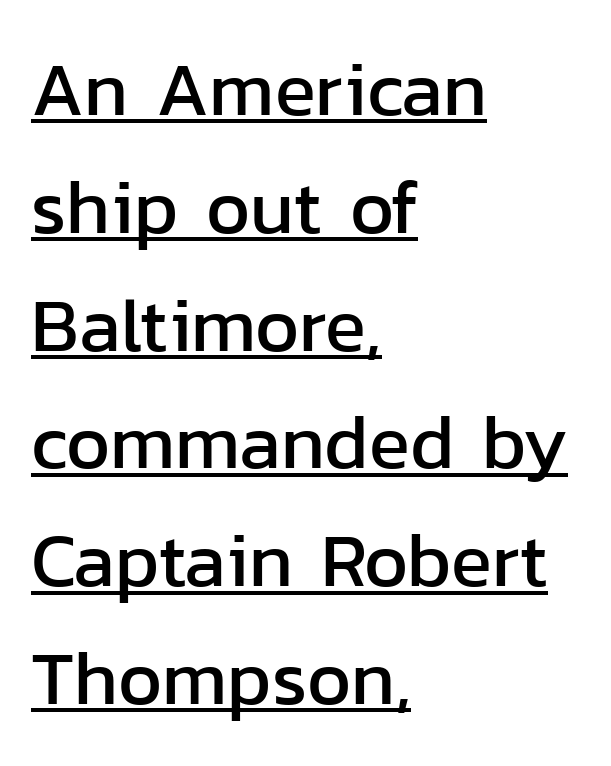
The image shows 76 px sans-serif type, upright; set left-aligned, normal line spacing (1.55x), normal letter spacing, underlined; low stroke contrast and a medium x-height.
